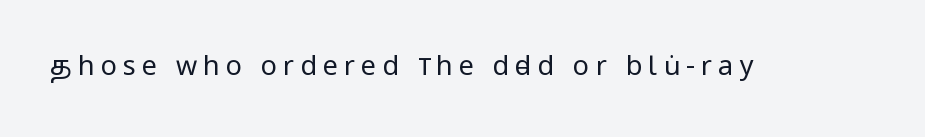
{"italic": "no", "bold": "no", "underline": "no", "letter_spacing": "wide", "letter_spacing_em": 0.22, "glyph_px": 27}
